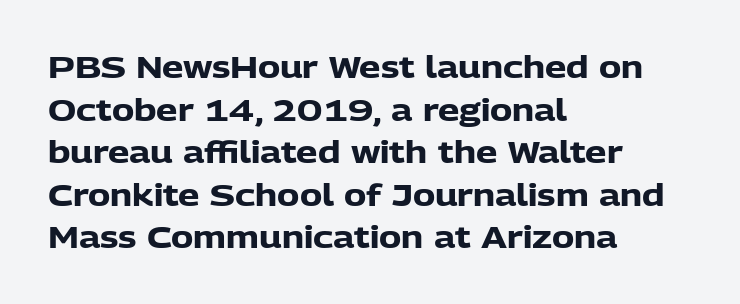
Does the leading feel generous? No, just average. The passage shown has conventional tracking throughout. Grotesque or geometric, the face here clearly has no serifs. Teacher's note: observe the even left margin — that is flush-left alignment. As a designer I'd log this as weight 700, bold. Underline: absent.
